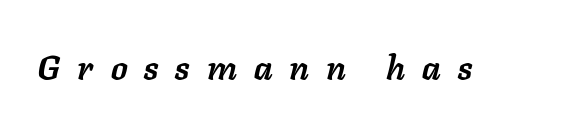
Q: Is the text bold? A: Yes.
Q: Is the text italic (slanted)? A: Yes, it leans right by about 11 degrees.
Q: Is the text underlined? A: No.
Q: Is the spacing between letters normal or unusually wide? A: Unusually wide.
Q: Width (condensed, normal, or wide)? A: Normal.
Q: Stroke contrast? A: Low.
Q: x-height? A: Medium.
Q: Monospaced? A: No.
